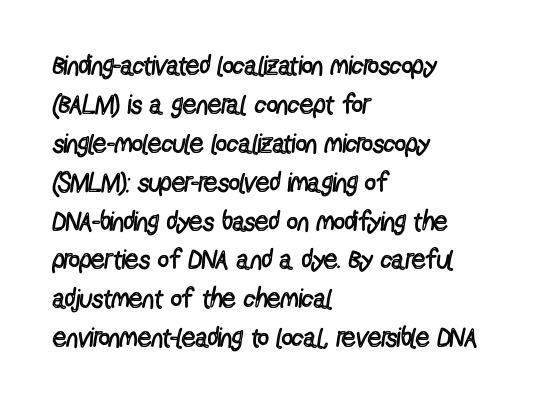
The image shows 27 px text type; set left-aligned, normal line spacing (1.44x), normal letter spacing, not underlined.
